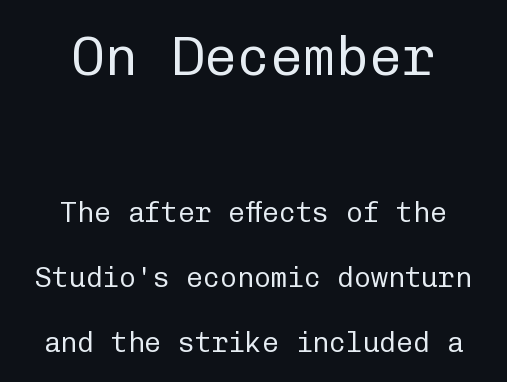
Q: Is the text bold? A: No.
Q: Is the text italic (slanted)? A: No, it is upright.
Q: Is the typeface a serif or a sans-serif typeface? A: Sans-serif.
Q: Is the text underlined? A: No.
Q: How is the paragraph aligned? A: Centered.
Q: Is the spacing between letters normal or unusually wide? A: Normal.
Q: Is the spacing between lines tight, normal or loose? A: Loose.
Q: Which block of text is set in a larger size, the first (top) or the second (bottom)? A: The first (top) one.
Q: Width (condensed, normal, or wide)? A: Normal.
Q: Stroke contrast? A: Low.
Q: x-height? A: Medium.
Q: Monospaced? A: Yes.
